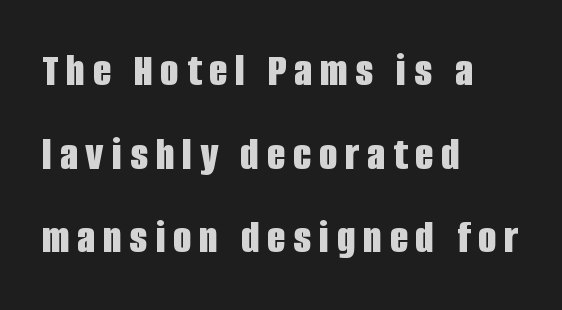
Q: Is the text bold? A: Yes.
Q: Is the text italic (slanted)? A: No, it is upright.
Q: Is the typeface a serif or a sans-serif typeface? A: Sans-serif.
Q: Is the text underlined? A: No.
Q: How is the paragraph aligned? A: Left-aligned.
Q: Width (condensed, normal, or wide)? A: Condensed.
Q: Stroke contrast? A: Low.
Q: x-height? A: Large.
Q: Monospaced? A: No.
